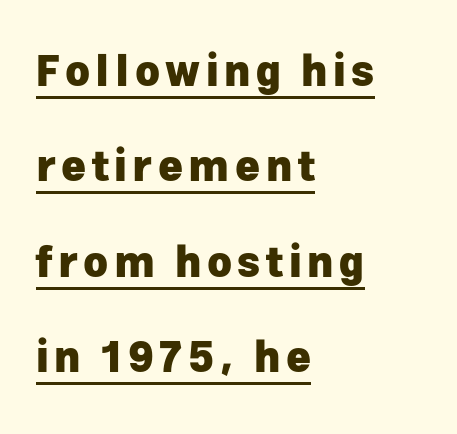
Does a line run under the words? Yes, clearly. Caption: multi-line text, flush left, ragged right. This block would shrink considerably if given ordinary leading; it's expanded now. Each letter's strokes conclude bluntly, with no projecting serifs.
